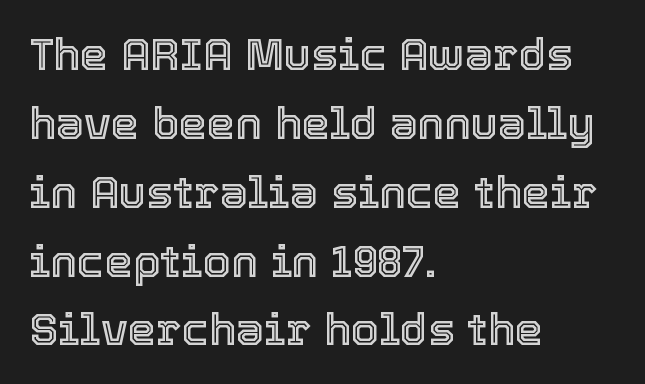
The image shows 45 px text type, upright; set left-aligned, normal line spacing (1.53x), normal letter spacing, not underlined; a medium x-height.
